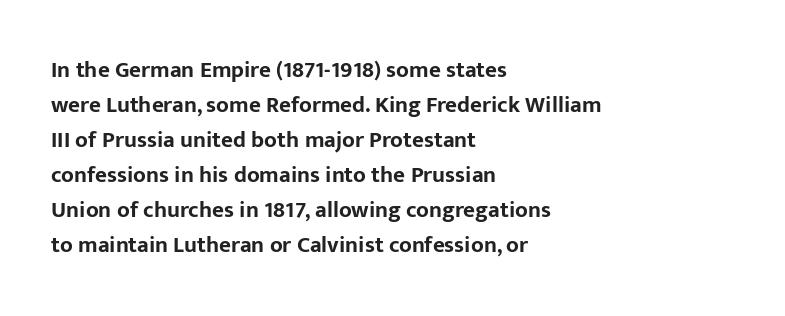
The image shows 23 px bold type, upright; set left-aligned, normal line spacing (1.52x), normal letter spacing, not underlined.
